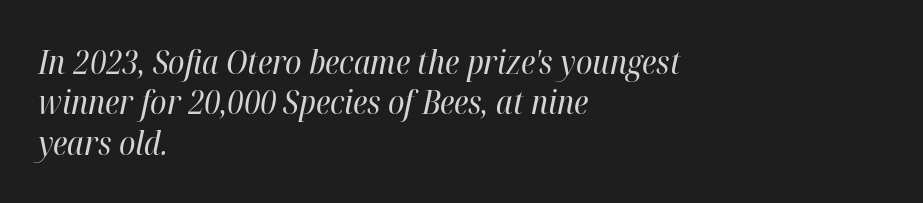
Q: Is the text bold? A: No.
Q: Is the text italic (slanted)? A: Yes, it leans right by about 12 degrees.
Q: Is the text underlined? A: No.
Q: How is the paragraph aligned? A: Left-aligned.
Q: Is the spacing between letters normal or unusually wide? A: Normal.
Q: Width (condensed, normal, or wide)? A: Condensed.
Q: Stroke contrast? A: High.
Q: x-height? A: Medium.
Q: Monospaced? A: No.
